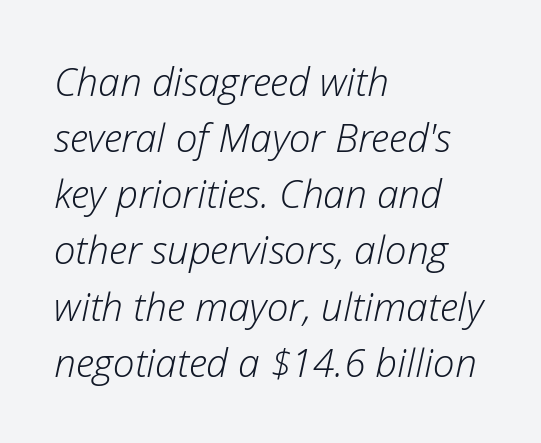
The image shows 39 px light type, italic (leaning right); set left-aligned, normal line spacing (1.44x), normal letter spacing, not underlined; low stroke contrast and a medium x-height.
